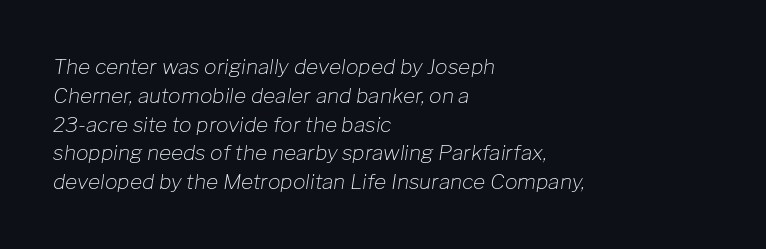
The image shows 21 px text type, italic (leaning right); set left-aligned, normal line spacing (1.37x), normal letter spacing, not underlined.
